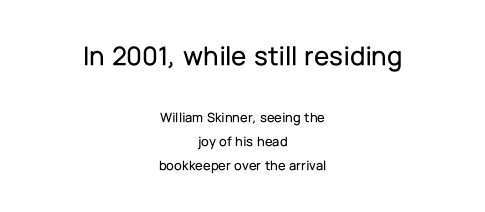
Q: Is the text italic (slanted)? A: No, it is upright.
Q: Is the typeface a serif or a sans-serif typeface? A: Sans-serif.
Q: Is the text underlined? A: No.
Q: How is the paragraph aligned? A: Centered.
Q: Is the spacing between letters normal or unusually wide? A: Normal.
Q: Which block of text is set in a larger size, the first (top) or the second (bottom)? A: The first (top) one.
Q: Width (condensed, normal, or wide)? A: Normal.
Q: Stroke contrast? A: Low.
Q: x-height? A: Medium.
Q: Monospaced? A: No.
